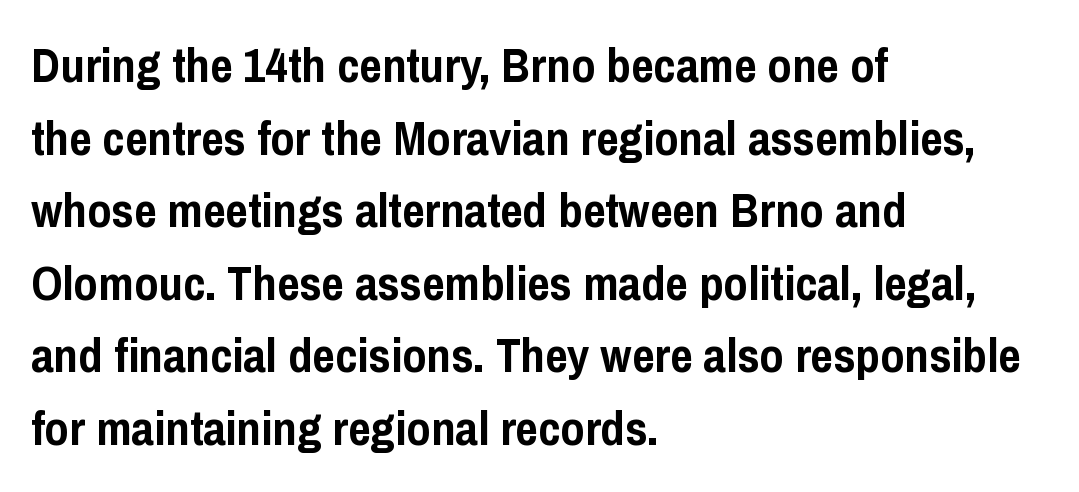
Anything drawn beneath the words? Only blank space. It's the straight-up-and-down kind of type. Each glyph is drawn with heavy, bold strokes. This sample is left-justified, so line endings fall wherever the words run out. The face used here is proportionally spaced, like ordinary book or web type. Characters follow at the spacing the type designer built in.
